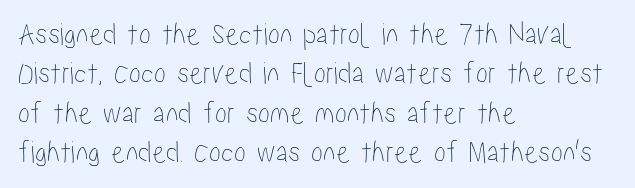
Q: Is the text italic (slanted)? A: No, it is upright.
Q: Is the text underlined? A: No.
Q: How is the paragraph aligned? A: Left-aligned.
Q: Is the spacing between letters normal or unusually wide? A: Normal.
Q: Width (condensed, normal, or wide)? A: Condensed.
Q: Stroke contrast? A: Low.
Q: x-height? A: Medium.
Q: Monospaced? A: No.
